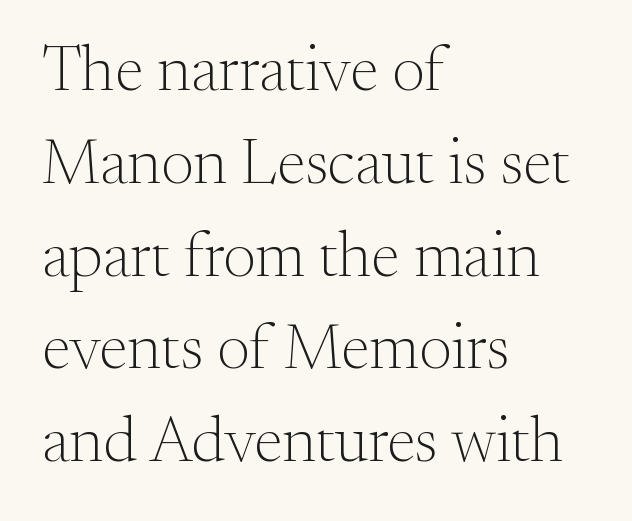
The image shows 64 px light serif type, upright; set left-aligned, normal line spacing (1.45x), normal letter spacing, not underlined; medium stroke contrast and a small x-height.
